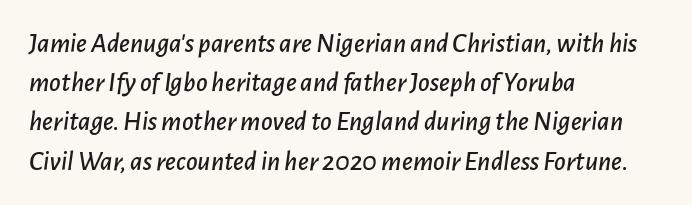
The image shows 28 px text type, italic (leaning right); set left-aligned, normal line spacing (1.4x), normal letter spacing, not underlined; low stroke contrast and a medium x-height.
